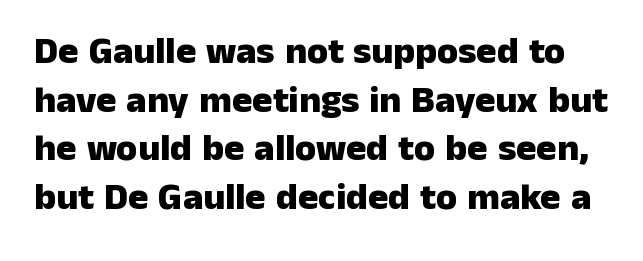
Q: Is the text bold? A: Yes.
Q: Is the text italic (slanted)? A: No, it is upright.
Q: Is the typeface a serif or a sans-serif typeface? A: Sans-serif.
Q: Is the text underlined? A: No.
Q: Is the spacing between letters normal or unusually wide? A: Normal.
Q: Is the spacing between lines tight, normal or loose? A: Normal.
Q: Width (condensed, normal, or wide)? A: Normal.
Q: Stroke contrast? A: Low.
Q: x-height? A: Medium.
Q: Monospaced? A: No.
